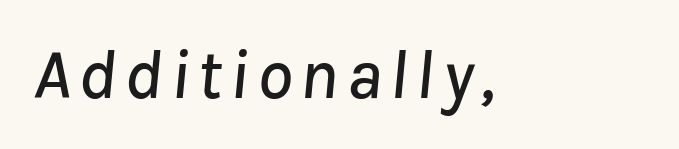
The image shows 70 px text type, italic (leaning right); set not underlined; low stroke contrast and a medium x-height.
